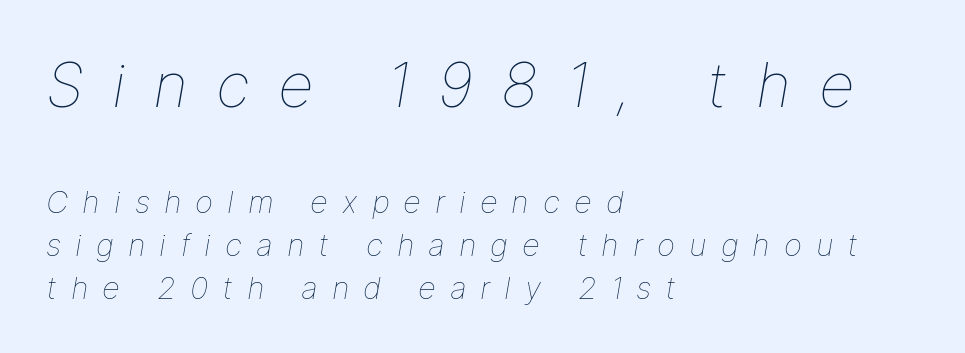
Q: Is the text bold? A: No.
Q: Is the text italic (slanted)? A: Yes, it leans right by about 9 degrees.
Q: Is the text underlined? A: No.
Q: How is the paragraph aligned? A: Left-aligned.
Q: Is the spacing between letters normal or unusually wide? A: Unusually wide.
Q: Is the spacing between lines tight, normal or loose? A: Normal.
Q: Which block of text is set in a larger size, the first (top) or the second (bottom)? A: The first (top) one.
Q: Width (condensed, normal, or wide)? A: Normal.
Q: Stroke contrast? A: Low.
Q: x-height? A: Medium.
Q: Monospaced? A: No.
